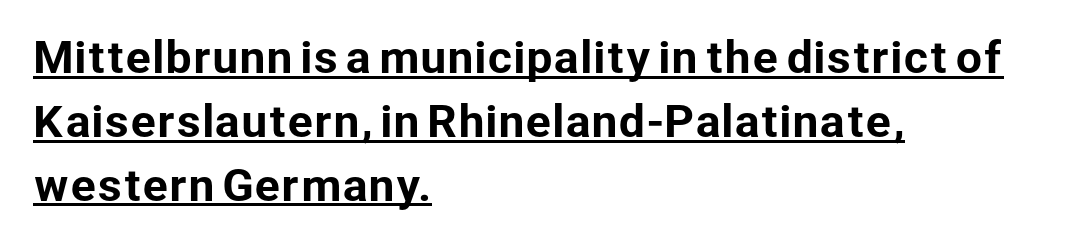
Q: Is the text italic (slanted)? A: No, it is upright.
Q: Is the typeface a serif or a sans-serif typeface? A: Sans-serif.
Q: Is the text underlined? A: Yes.
Q: How is the paragraph aligned? A: Left-aligned.
Q: Is the spacing between letters normal or unusually wide? A: Normal.
Q: Is the spacing between lines tight, normal or loose? A: Normal.
Q: Width (condensed, normal, or wide)? A: Normal.
Q: Stroke contrast? A: Low.
Q: x-height? A: Medium.
Q: Monospaced? A: No.
